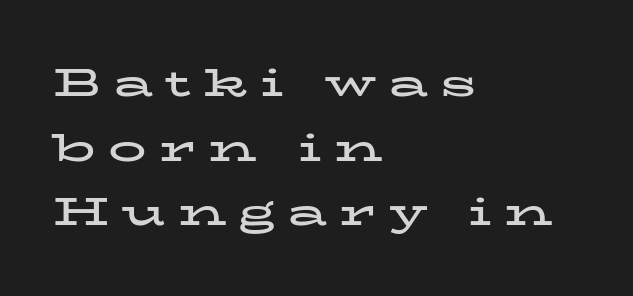
Vertically, the passage feels balanced, rows spaced as you'd expect. Spacing verdict: proportional, widths tailored to each character. The paragraph has a hard left edge and a soft right edge. Notice how thick the strokes are: this is what a full bold looks like. The letters carry serifs — small finishing strokes at the ends of their stems.
